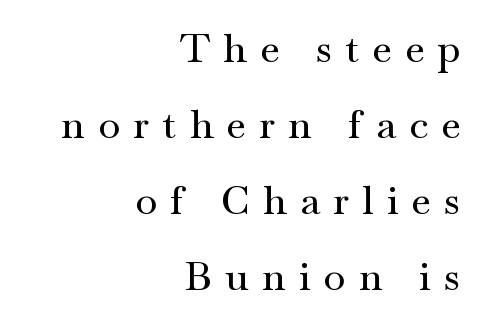
The string is rendered with underlining switched off. Think of a printed novel: that variable character pitch is what you see here. The ragged edge is on the left, which tells us the setting is flush right. The face used here is seriffed, in the tradition of book romans. A typesetter would mark this as roman, not italic.
